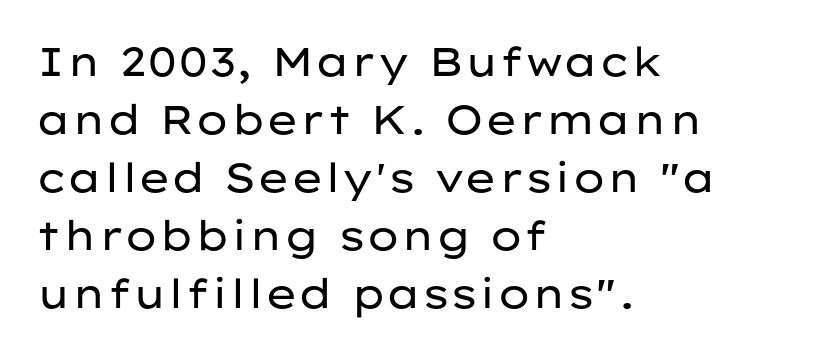
Q: Is the text bold? A: No.
Q: Is the text italic (slanted)? A: No, it is upright.
Q: Is the typeface a serif or a sans-serif typeface? A: Sans-serif.
Q: Is the text underlined? A: No.
Q: How is the paragraph aligned? A: Left-aligned.
Q: Is the spacing between letters normal or unusually wide? A: Normal.
Q: Is the spacing between lines tight, normal or loose? A: Normal.
Q: Width (condensed, normal, or wide)? A: Wide.
Q: Stroke contrast? A: Low.
Q: x-height? A: Medium.
Q: Monospaced? A: No.
